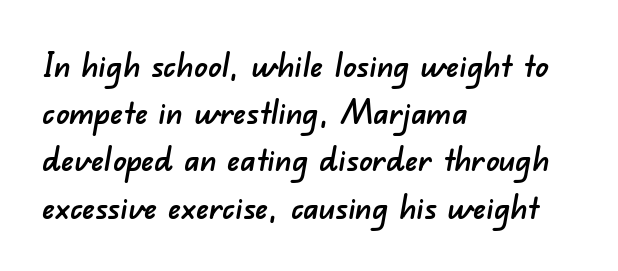
{"serif": "no", "width": "normal", "stroke_contrast": "low", "x_height": "small", "monospaced": "no", "underline": "no", "align": "left", "line_spacing": "normal", "line_spacing_ratio": 1.43, "letter_spacing": "normal", "letter_spacing_em": 0.0, "glyph_px": 33}
